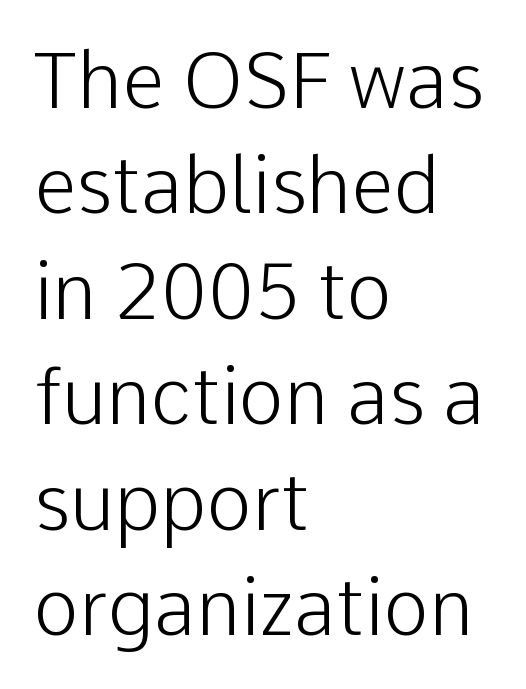
The image shows 77 px light sans-serif type, upright; set left-aligned, normal line spacing (1.37x), normal letter spacing, not underlined; low stroke contrast and a medium x-height.
